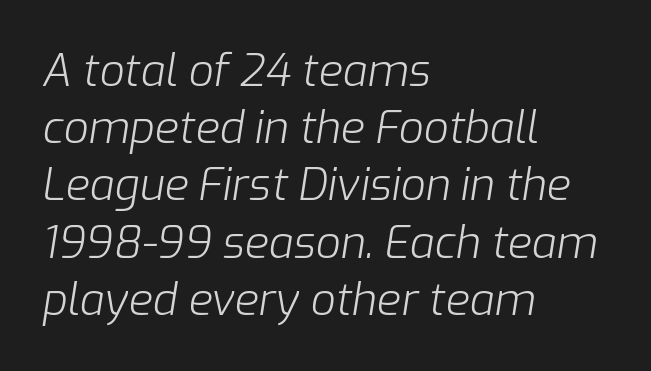
The strip under each line holds only bare page. The strokes carry an ordinary text weight at most. Posture: slanted. No extra tracking has been applied to these lines. Is the block centered? No — it sits flush against the left margin.
